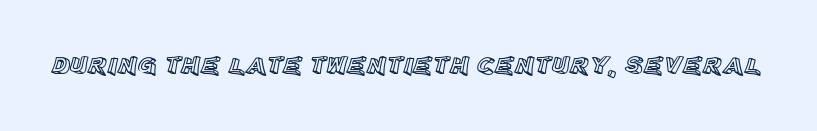
Q: Is the text italic (slanted)? A: Yes.
Q: Is the text underlined? A: No.
Q: Is the spacing between letters normal or unusually wide? A: Normal.
